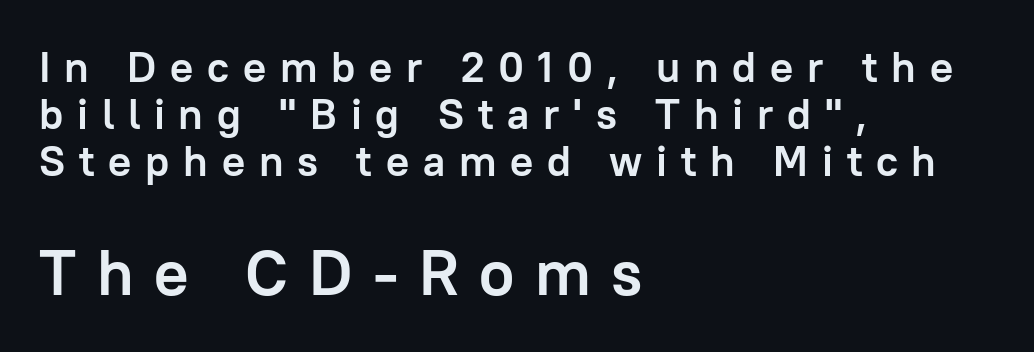
The image shows 64 px semibold sans-serif type, upright; set left-aligned, tight line spacing (1.09x), unusually wide letter spacing (+0.32 em), not underlined; the second (bottom) block is 1.49x larger; low stroke contrast and a medium x-height.
